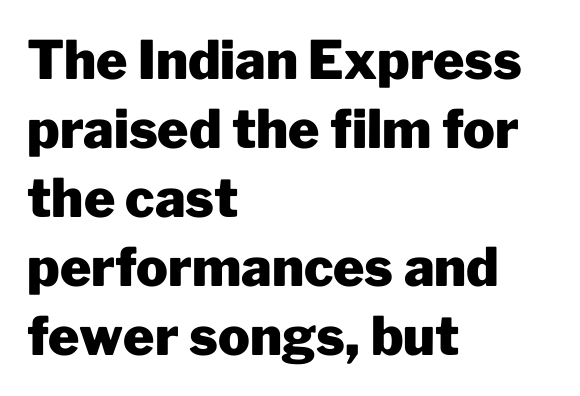
{"serif": "no", "italic": "no", "bold": "yes", "weight": "heavy", "width": "normal", "stroke_contrast": "low", "x_height": "medium", "monospaced": "no", "underline": "no", "align": "left", "line_spacing": "normal", "line_spacing_ratio": 1.3, "letter_spacing": "normal", "letter_spacing_em": 0.0, "glyph_px": 53}
